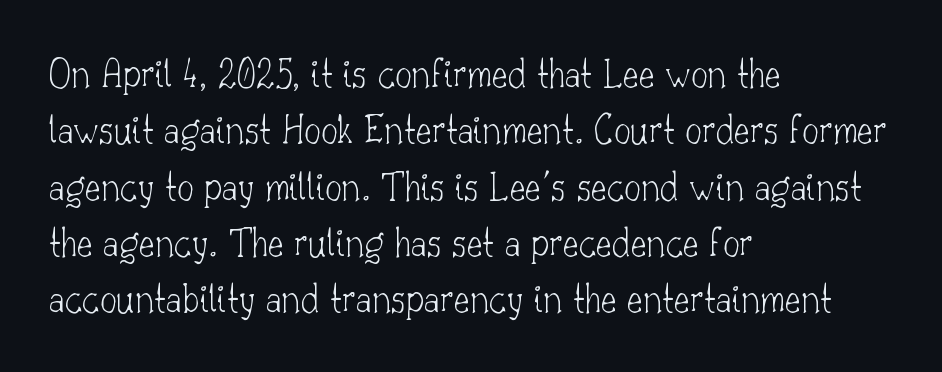
Observe the serifs anchoring each vertical stroke in this sample. Glyph-to-glyph distance matches everyday printed text. Counters stay open thanks to moderate or lighter strokes. Vertically, the passage feels balanced, rows spaced as you'd expect. Alignment: flush left.
